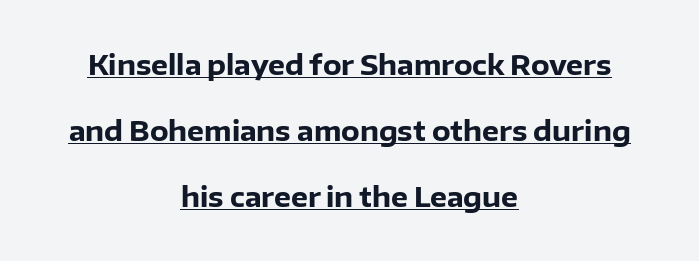
The image shows 27 px bold type, upright; set centered, loose line spacing (2.45x), normal letter spacing, underlined.
